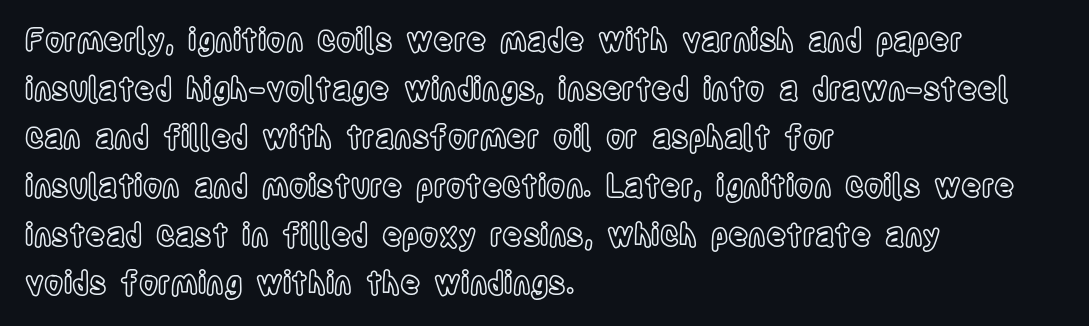
{"italic": "no", "width": "condensed", "x_height": "large", "monospaced": "no", "underline": "no", "align": "left", "line_spacing": "normal", "line_spacing_ratio": 1.57, "letter_spacing": "normal", "letter_spacing_em": 0.0, "glyph_px": 31}
